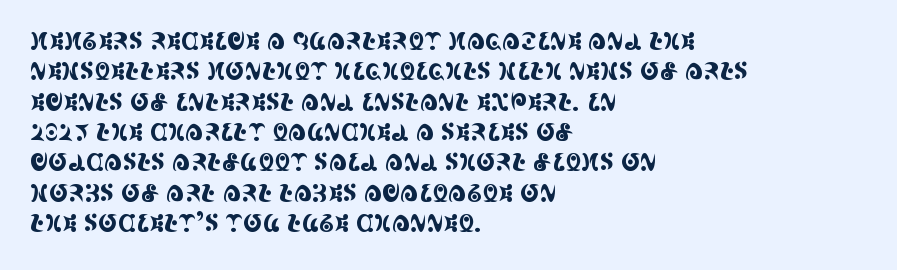
{"italic": "no", "underline": "no", "align": "left", "line_spacing": "normal", "line_spacing_ratio": 1.32, "letter_spacing": "normal", "letter_spacing_em": 0.0, "glyph_px": 23}
